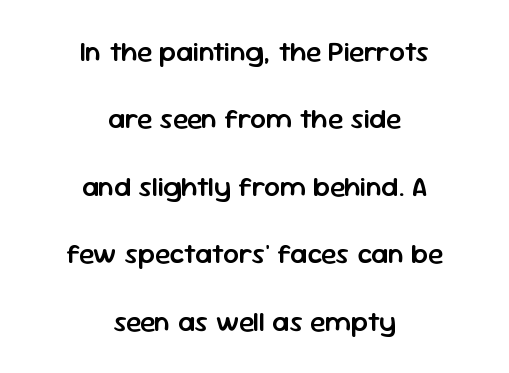
Q: Is the text bold? A: Semi-bold.
Q: Is the text italic (slanted)? A: No, it is upright.
Q: Is the typeface a serif or a sans-serif typeface? A: Sans-serif.
Q: Is the text underlined? A: No.
Q: How is the paragraph aligned? A: Centered.
Q: Is the spacing between letters normal or unusually wide? A: Normal.
Q: Is the spacing between lines tight, normal or loose? A: Loose.
Q: Width (condensed, normal, or wide)? A: Normal.
Q: Stroke contrast? A: Low.
Q: x-height? A: Medium.
Q: Monospaced? A: No.
